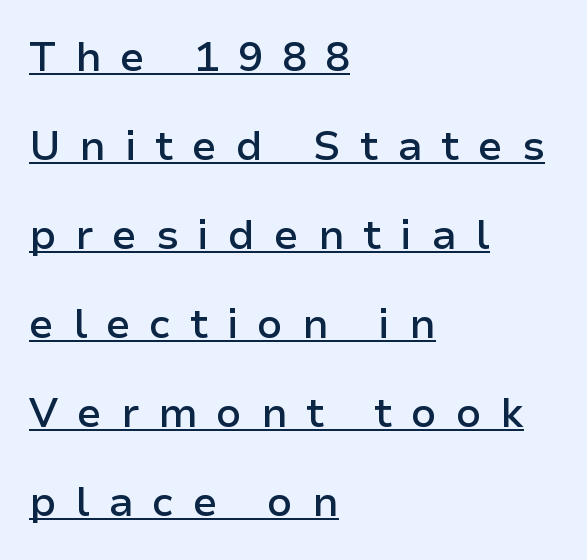
Weight check: semibold — heavier than regular, not quite bold. The face used here is proportionally spaced, like ordinary book or web type. Interline gaps are noticeably wide in this sample. Underlining? Definitely there. The ragged edge is on the right, which tells us the setting is flush left. No italicization has been applied; the sample stays upright.
